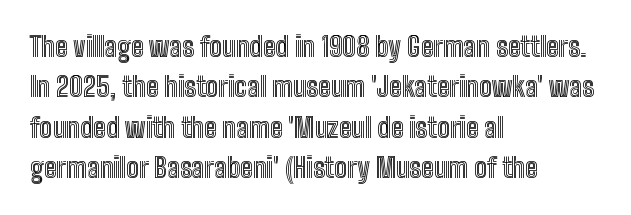
{"italic": "no", "underline": "no", "align": "left", "line_spacing": "normal", "line_spacing_ratio": 1.5, "letter_spacing": "normal", "letter_spacing_em": 0.0, "glyph_px": 27}
